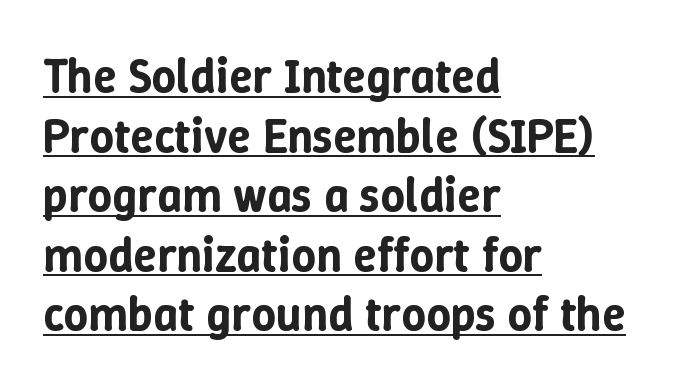
The image shows 48 px text type, upright; set left-aligned, line spacing 1.24x, normal letter spacing, underlined; low stroke contrast and a medium x-height.
